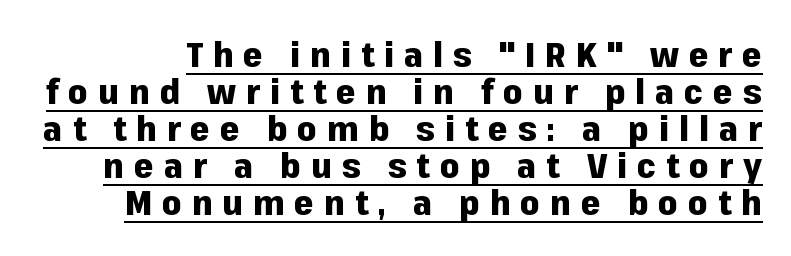
{"serif": "no", "italic": "no", "bold": "yes", "weight": "heavy", "width": "normal", "stroke_contrast": "low", "x_height": "medium", "monospaced": "no", "underline": "yes", "line_spacing": "tight", "line_spacing_ratio": 1.06, "letter_spacing": "wide", "letter_spacing_em": 0.28, "glyph_px": 35}
